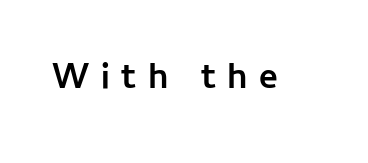
Each letter keeps its own natural width here, so spacing adapts to shape. Emphasis by weight is at full strength: bold. The glyphs in this specimen are sans serif. Letter spacing: wide.
